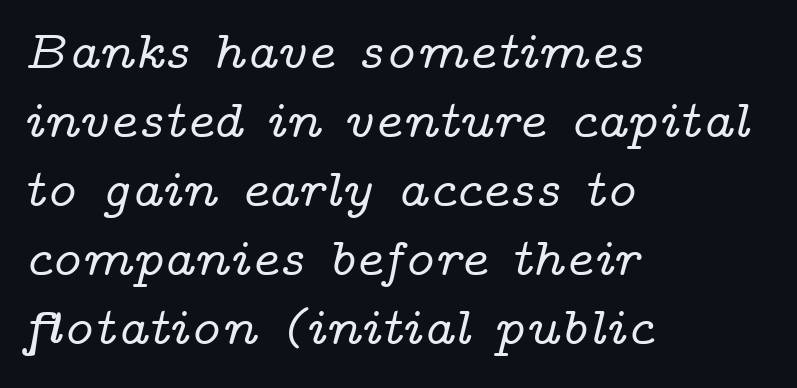
The image shows 53 px wide serif type, italic (leaning right); set left-aligned, normal line spacing (1.3x), normal letter spacing, not underlined; low stroke contrast and a medium x-height.
